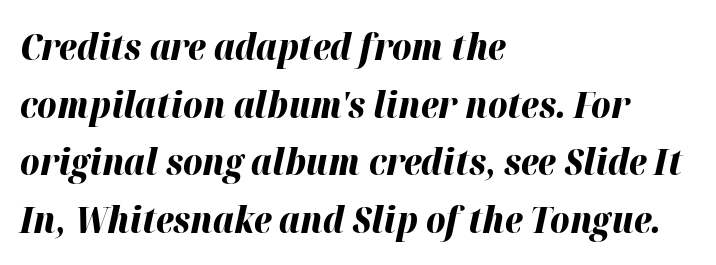
{"italic": "yes", "lean": "right", "slant_degrees": 12, "bold": "yes", "weight": "bold", "width": "normal", "stroke_contrast": "high", "x_height": "medium", "monospaced": "no", "underline": "no", "align": "left", "line_spacing": "normal", "line_spacing_ratio": 1.56, "letter_spacing": "normal", "letter_spacing_em": 0.0, "glyph_px": 37}
